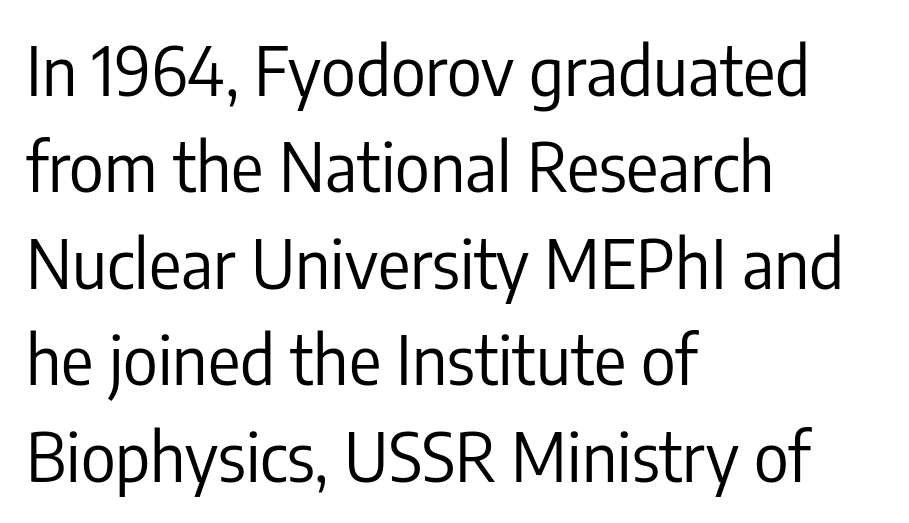
Q: Is the text bold? A: No.
Q: Is the text italic (slanted)? A: No, it is upright.
Q: Is the typeface a serif or a sans-serif typeface? A: Sans-serif.
Q: Is the text underlined? A: No.
Q: How is the paragraph aligned? A: Left-aligned.
Q: Is the spacing between letters normal or unusually wide? A: Normal.
Q: Is the spacing between lines tight, normal or loose? A: Normal.
Q: Width (condensed, normal, or wide)? A: Condensed.
Q: Stroke contrast? A: Low.
Q: x-height? A: Medium.
Q: Monospaced? A: No.
